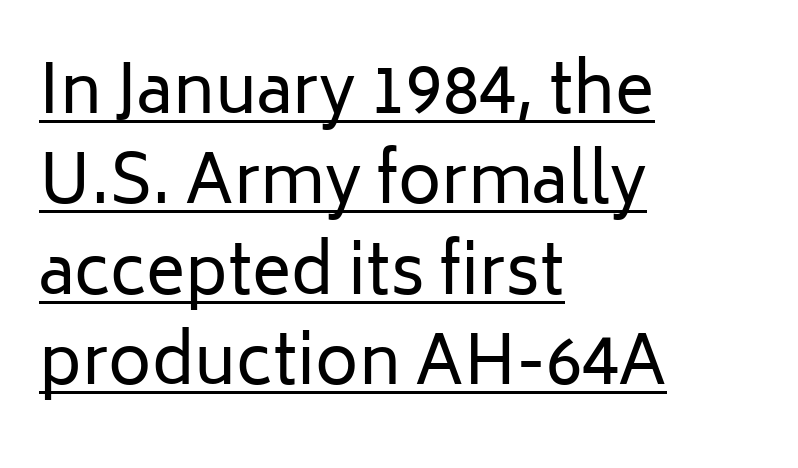
The image shows 66 px regular-weight sans-serif type, upright; set left-aligned, normal line spacing (1.37x), normal letter spacing, underlined; low stroke contrast and a medium x-height.
